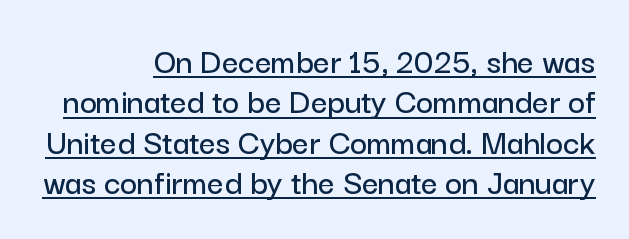
{"serif": "no", "italic": "no", "width": "normal", "stroke_contrast": "low", "x_height": "medium", "monospaced": "no", "underline": "yes", "align": "right", "line_spacing": "tight", "line_spacing_ratio": 1.12, "letter_spacing": "normal", "letter_spacing_em": 0.0, "glyph_px": 36}
